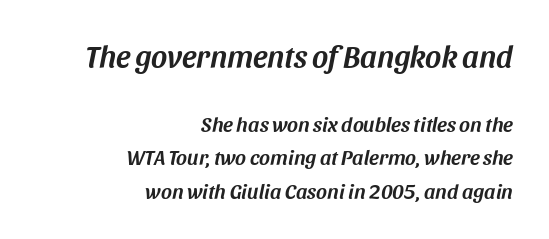
Is the lower block the larger one? No — the upper block carries the bigger type. Descender tails drop into unmarked territory. Compared with a flush-left layout, this one pins lines to the opposite, right side. Note the varied advance widths — an 'i' is clearly narrower than an 'm'. Nobody touched the tracking dial on this one. Students, observe: this is what conventionally led text looks like.
